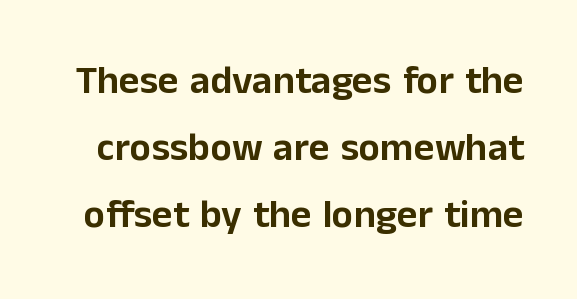
The image shows 40 px sans-serif type, upright; set normal line spacing (1.68x), normal letter spacing, not underlined; low stroke contrast and a medium x-height.
